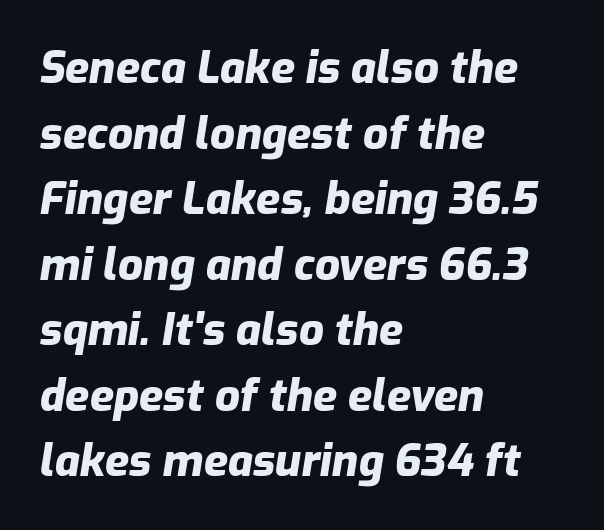
Q: Is the text bold? A: Yes.
Q: Is the text italic (slanted)? A: Yes, it leans right by about 9 degrees.
Q: Is the text underlined? A: No.
Q: How is the paragraph aligned? A: Left-aligned.
Q: Is the spacing between letters normal or unusually wide? A: Normal.
Q: Is the spacing between lines tight, normal or loose? A: Normal.
Q: Width (condensed, normal, or wide)? A: Normal.
Q: Stroke contrast? A: Low.
Q: x-height? A: Medium.
Q: Monospaced? A: No.
